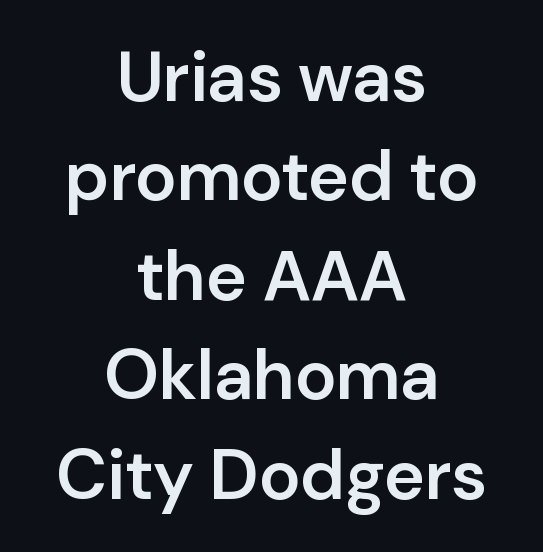
{"serif": "no", "italic": "no", "bold": "semi", "weight": "semibold", "width": "normal", "stroke_contrast": "low", "x_height": "medium", "monospaced": "no", "underline": "no", "align": "center", "line_spacing": "normal", "line_spacing_ratio": 1.42, "letter_spacing": "normal", "letter_spacing_em": 0.0, "glyph_px": 70}
